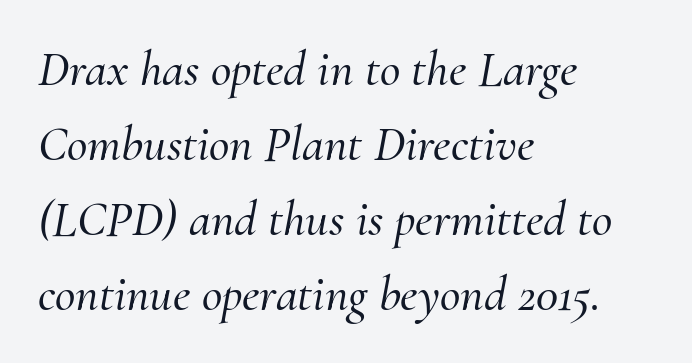
Each letter keeps its own natural width here, so spacing adapts to shape. A typesetter would mark this as italic. A student would call this left alignment; a typographer would say flush left, rag right. This sample uses a serif face. The rows are spaced the way most documents space them.
